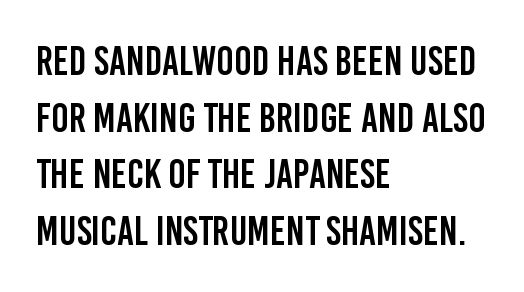
The lines in this sample share a left origin and differ only in where they stop. Glance below the letters and you will spot only blank space. The face used here is rendered with its standard letterfit. Normally led — the rows are evenly, conventionally spaced. Character widths vary here, with narrow letters taking less room than wide ones. This is sans-serif lettering, the kind often seen on screens and signage.
